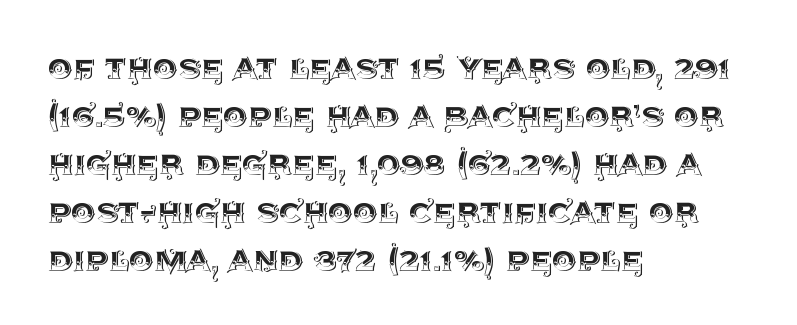
Q: Is the text italic (slanted)? A: No, it is upright.
Q: Is the text underlined? A: No.
Q: How is the paragraph aligned? A: Left-aligned.
Q: Is the spacing between letters normal or unusually wide? A: Normal.
Q: Width (condensed, normal, or wide)? A: Normal.
Q: x-height? A: Large.
Q: Monospaced? A: No.
